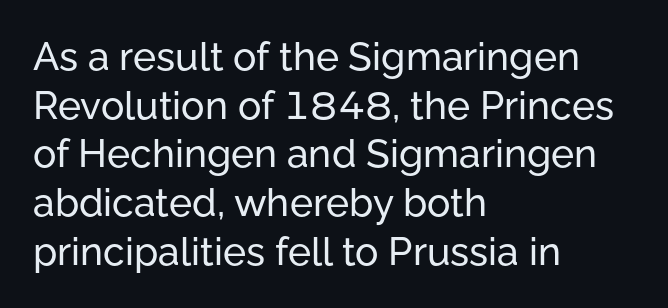
A student would call this left alignment; a typographer would say flush left, rag right. This is roman type, the default non-slanted kind. Rule under the text: the space is simply empty. This sample keeps an unexceptional amount of space between lines. The line texture is even and compact thanks to regular tracking. Note the varied advance widths — an 'i' is clearly narrower than an 'm'.
